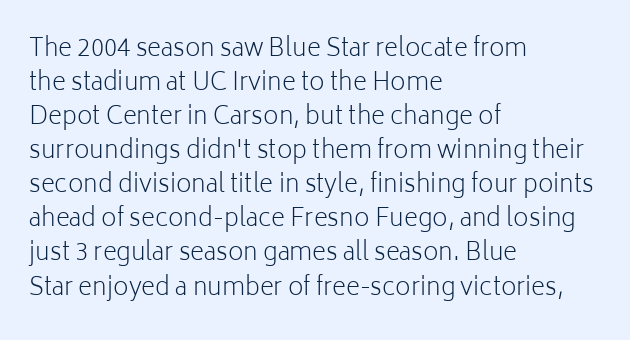
Q: Is the text bold? A: No.
Q: Is the text italic (slanted)? A: No, it is upright.
Q: Is the text underlined? A: No.
Q: How is the paragraph aligned? A: Left-aligned.
Q: Is the spacing between letters normal or unusually wide? A: Normal.
Q: Is the spacing between lines tight, normal or loose? A: Normal.
